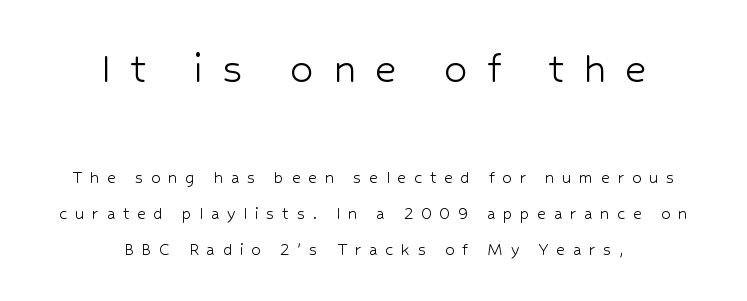
Q: Is the text bold? A: No.
Q: Is the text italic (slanted)? A: No, it is upright.
Q: Is the typeface a serif or a sans-serif typeface? A: Sans-serif.
Q: Is the text underlined? A: No.
Q: How is the paragraph aligned? A: Centered.
Q: Is the spacing between letters normal or unusually wide? A: Unusually wide.
Q: Is the spacing between lines tight, normal or loose? A: Loose.
Q: Which block of text is set in a larger size, the first (top) or the second (bottom)? A: The first (top) one.
Q: Width (condensed, normal, or wide)? A: Normal.
Q: Stroke contrast? A: Low.
Q: x-height? A: Medium.
Q: Monospaced? A: No.
